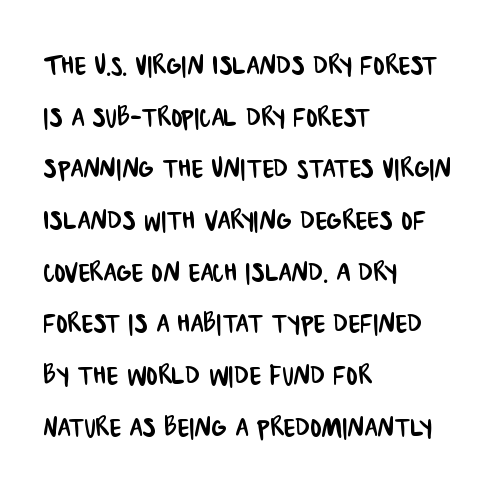
The image shows 34 px condensed sans-serif type; set left-aligned, normal line spacing (1.52x), normal letter spacing, not underlined; low stroke contrast and a large x-height.
